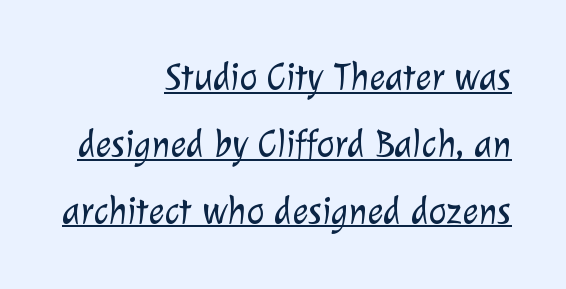
Letter spacing: default. This sample is right-justified, so line beginnings fall wherever the words allow. The string is rendered with underlining switched on. Grotesque or geometric, the face here clearly has no serifs.
